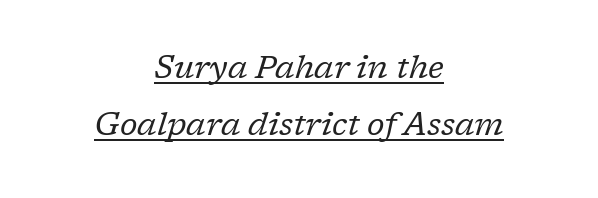
If you folded the block vertically in half, each line would mirror itself in length. Notice how a bar underscores the lettering throughout. This sample uses plain, unmodified letter spacing. Stroke terminals: seriffed. Style check: oblique.
